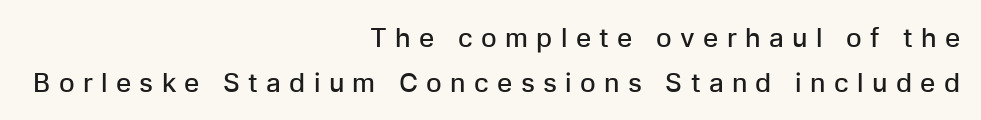
Q: Is the text bold? A: Semi-bold.
Q: Is the text italic (slanted)? A: No, it is upright.
Q: Is the text underlined? A: No.
Q: How is the paragraph aligned? A: Right-aligned.
Q: Is the spacing between letters normal or unusually wide? A: Unusually wide.
